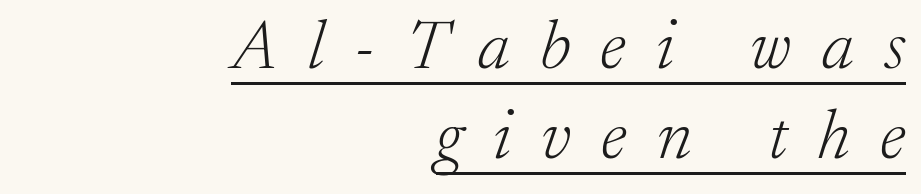
Summary of weight: not heavy and not bold. A serif font was chosen for this passage. The passage shown has open, widely tracked lettering throughout. Normally led — the rows are evenly, conventionally spaced.
